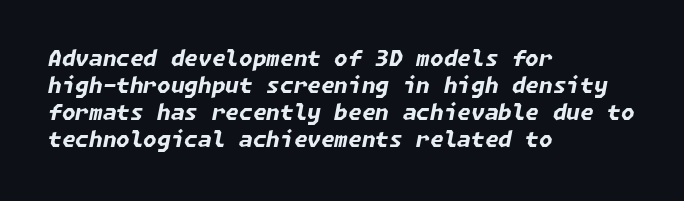
{"italic": "yes", "lean": "right", "slant_degrees": 11, "bold": "yes", "underline": "no", "align": "left", "line_spacing_ratio": 1.23, "letter_spacing": "normal", "letter_spacing_em": 0.0, "glyph_px": 22}
